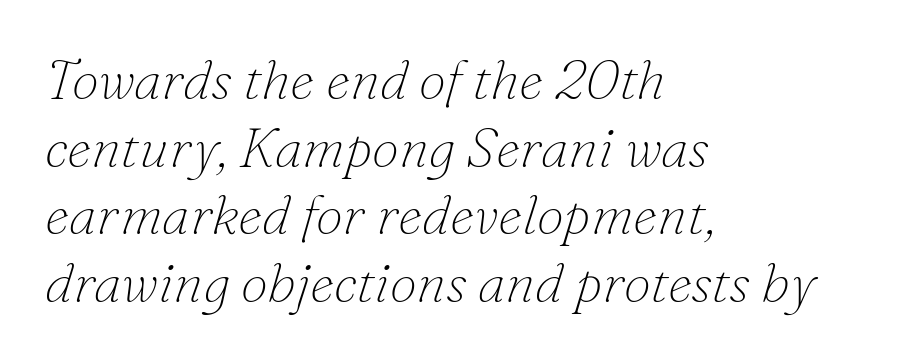
Note the varied advance widths — an 'i' is clearly narrower than an 'm'. Words float on clear page, feet unadorned. The paragraph shown leans on its left margin. There is no visible air inserted between adjacent glyphs. When letters slant like this, we call the style italic.
